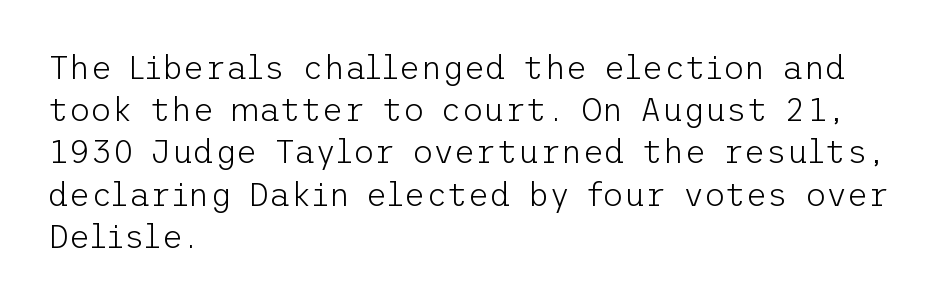
{"serif": "no", "italic": "no", "bold": "no", "weight": "light", "width": "normal", "stroke_contrast": "low", "x_height": "medium", "underline": "no", "align": "left", "line_spacing": "normal", "line_spacing_ratio": 1.28, "letter_spacing": "normal", "letter_spacing_em": 0.0, "glyph_px": 33}
